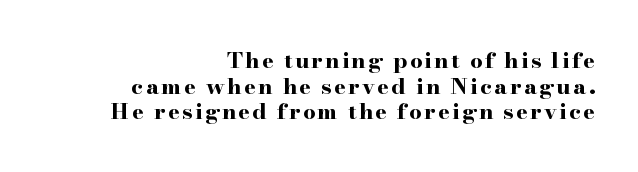
{"italic": "no", "bold": "yes", "underline": "no", "align": "right", "line_spacing_ratio": 1.16, "glyph_px": 22}
